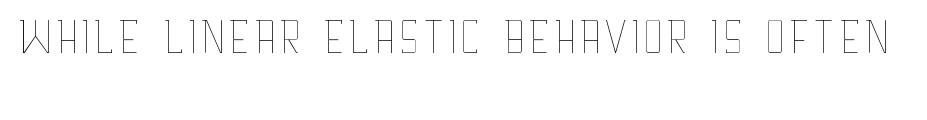
The image shows 71 px thin, condensed type, upright; set normal letter spacing, not underlined; low stroke contrast and a large x-height.
